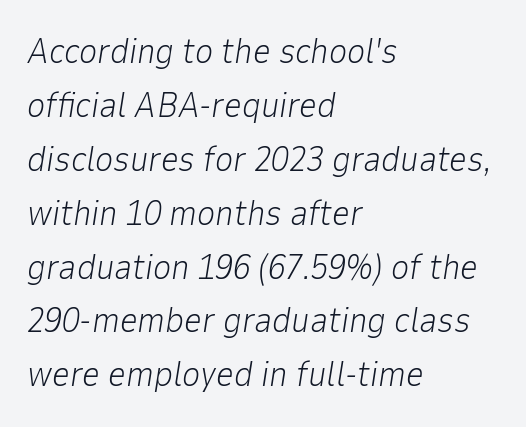
{"italic": "yes", "lean": "right", "slant_degrees": 9, "bold": "no", "weight": "light", "width": "normal", "stroke_contrast": "low", "x_height": "medium", "monospaced": "no", "underline": "no", "align": "left", "line_spacing": "normal", "line_spacing_ratio": 1.54, "letter_spacing": "normal", "letter_spacing_em": 0.0, "glyph_px": 35}
